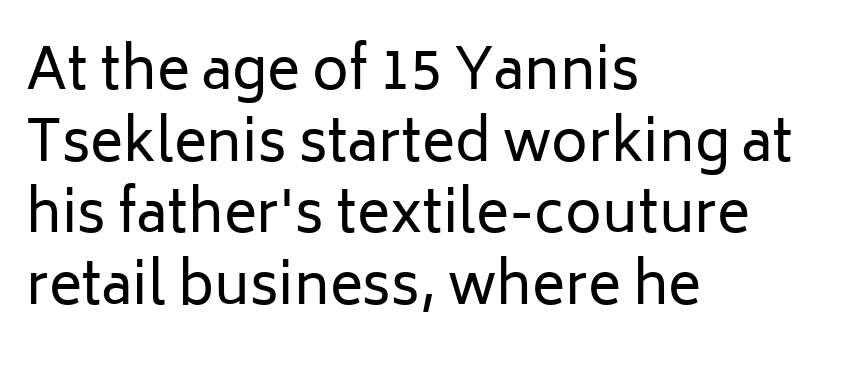
The passage shown has conventional tracking throughout. Is the type heavy? It reads as light-to-regular instead. Check where the strokes stop: nothing finishes them off — pure sans. The glyphs are unaccompanied by any horizontal stroke below them. Italic: no, the glyphs are upright roman. Line beginnings align vertically; line endings do not.
